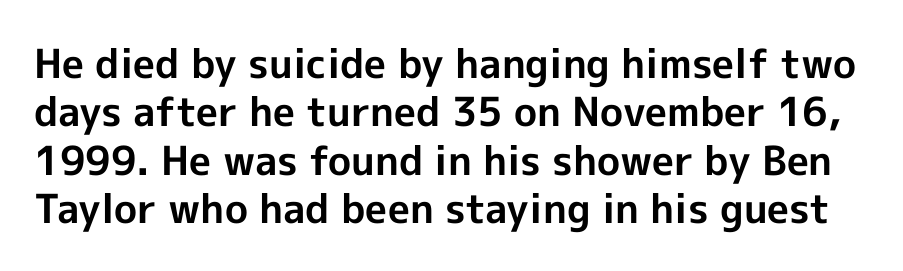
Q: Is the text bold? A: Yes.
Q: Is the text italic (slanted)? A: No, it is upright.
Q: Is the typeface a serif or a sans-serif typeface? A: Sans-serif.
Q: Is the text underlined? A: No.
Q: Is the spacing between letters normal or unusually wide? A: Normal.
Q: Width (condensed, normal, or wide)? A: Normal.
Q: x-height? A: Medium.
Q: Monospaced? A: No.
